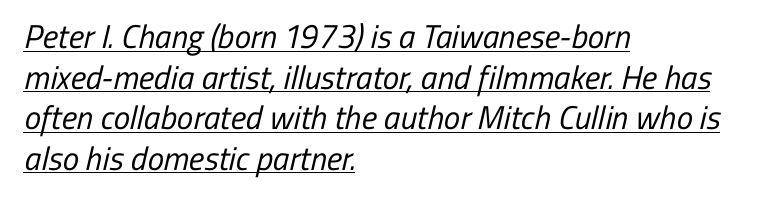
{"serif": "no", "bold": "no", "weight": "regular", "width": "condensed", "stroke_contrast": "low", "x_height": "medium", "monospaced": "no", "underline": "yes", "align": "left", "line_spacing_ratio": 1.23, "letter_spacing": "normal", "letter_spacing_em": 0.0, "glyph_px": 33}
